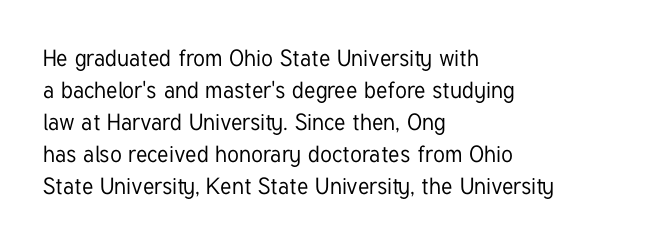
These lines are set flush left with a ragged right edge. Nope, not italic — everything's standing straight. Observe the ordinary spacing: letters are neighbours, not strangers. Vertically, the passage feels balanced, rows spaced as you'd expect. Has an underline been added? It has not.
